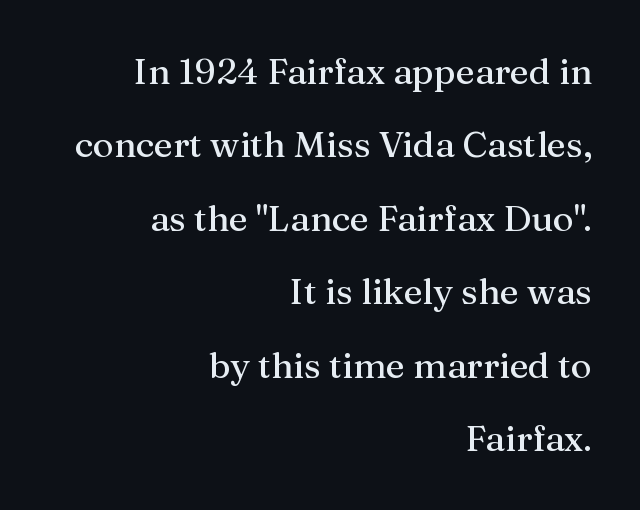
Q: Is the text italic (slanted)? A: No, it is upright.
Q: Is the typeface a serif or a sans-serif typeface? A: Serif.
Q: Is the text underlined? A: No.
Q: How is the paragraph aligned? A: Right-aligned.
Q: Is the spacing between letters normal or unusually wide? A: Normal.
Q: Is the spacing between lines tight, normal or loose? A: Loose.
Q: Width (condensed, normal, or wide)? A: Normal.
Q: Stroke contrast? A: Medium.
Q: x-height? A: Medium.
Q: Monospaced? A: No.
